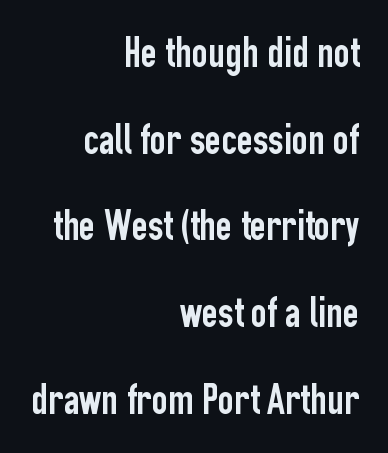
{"serif": "no", "italic": "no", "width": "condensed", "stroke_contrast": "low", "x_height": "medium", "monospaced": "no", "underline": "no", "align": "right", "line_spacing": "loose", "line_spacing_ratio": 1.97, "letter_spacing": "normal", "letter_spacing_em": 0.0, "glyph_px": 44}
